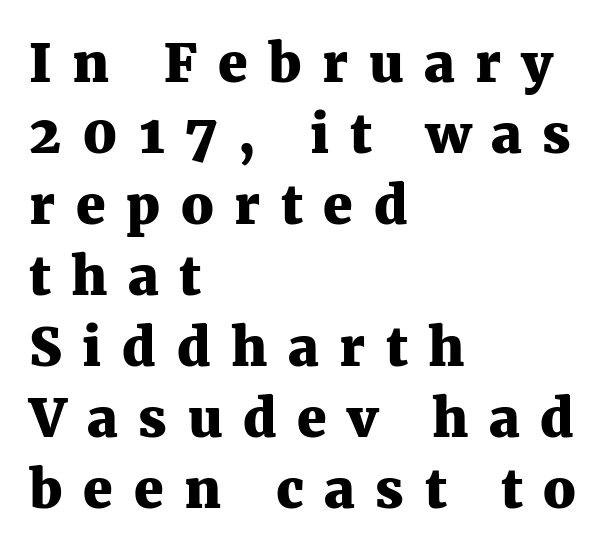
Q: Is the text bold? A: Yes.
Q: Is the text italic (slanted)? A: No, it is upright.
Q: Is the typeface a serif or a sans-serif typeface? A: Serif.
Q: Is the text underlined? A: No.
Q: How is the paragraph aligned? A: Left-aligned.
Q: Is the spacing between letters normal or unusually wide? A: Unusually wide.
Q: Is the spacing between lines tight, normal or loose? A: Normal.
Q: Width (condensed, normal, or wide)? A: Normal.
Q: Stroke contrast? A: Medium.
Q: x-height? A: Medium.
Q: Monospaced? A: No.
